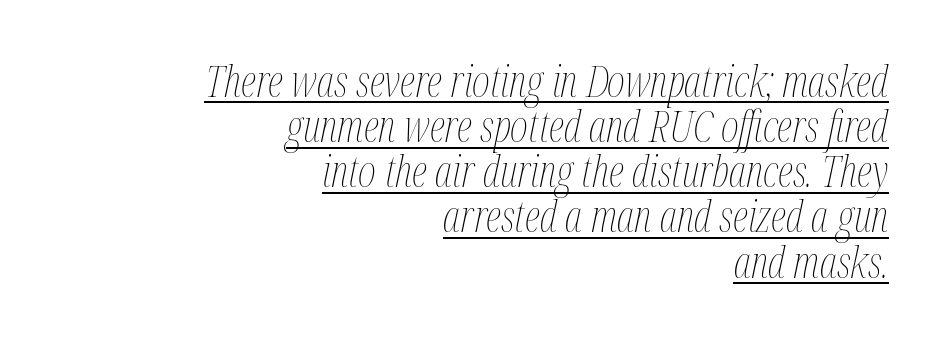
Think of a printed novel: that variable character pitch is what you see here. The typesetter has applied underlining to the passage shown. Emphasis-style slanted type is in use. Does the leading feel generous? Not at all — it's pinched. Does the copy run flush right? Yes — the right margin is perfectly even.
